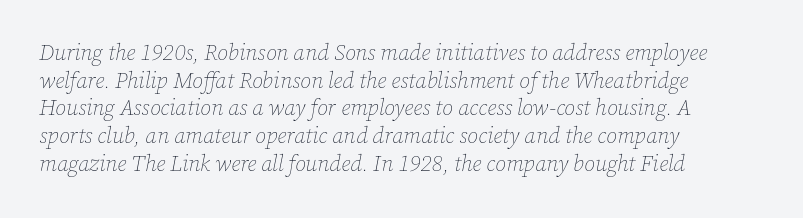
{"italic": "yes", "lean": "right", "slant_degrees": 12, "bold": "no", "underline": "no", "align": "left", "line_spacing": "normal", "line_spacing_ratio": 1.26, "letter_spacing": "normal", "letter_spacing_em": 0.0, "glyph_px": 22}
